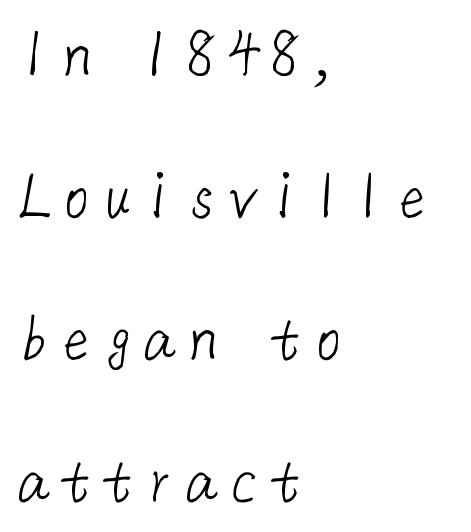
Stroke mass is kept to a normal reading level or below. Font category for this specimen: sans-serif. The paragraph shown leans on its left margin. Widely set lines give the paragraph a tall, airy silhouette. Glance below the letters and you will spot only blank space.
